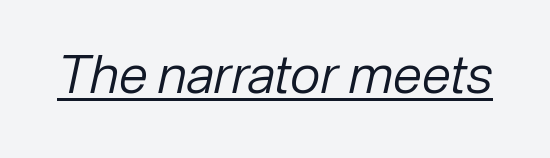
Yep, that's italic — everything's leaning. Character widths vary here, with narrow letters taking less room than wide ones. The specimen includes a rule beneath the text block's lines. Bold? No — there's no thickening of the strokes. Inter-character spacing is left at the font's built-in metrics.
